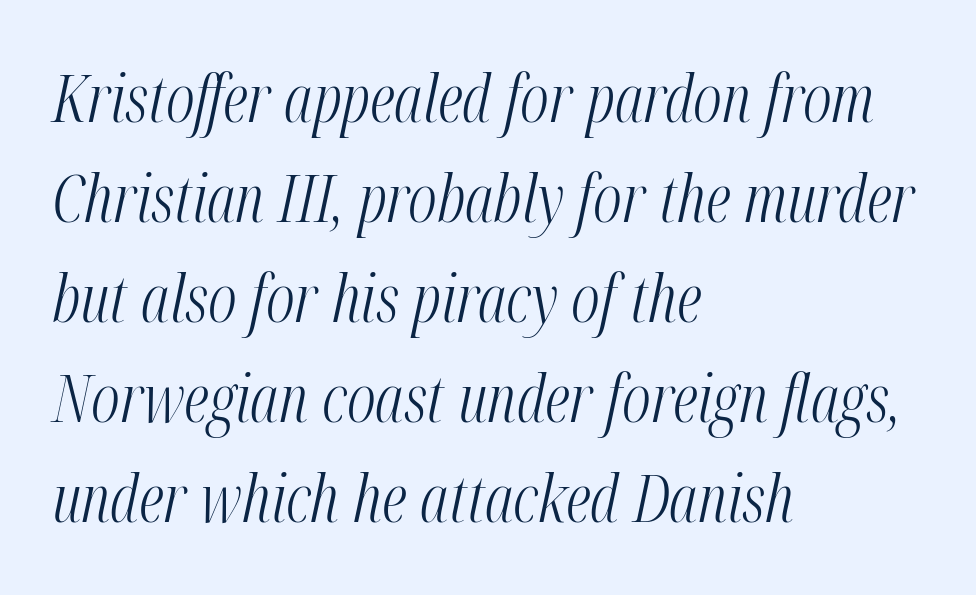
Quick note: italic. This sample uses plain, unmodified letter spacing. Vertical spacing — default. Where is the straight margin? On the left.
